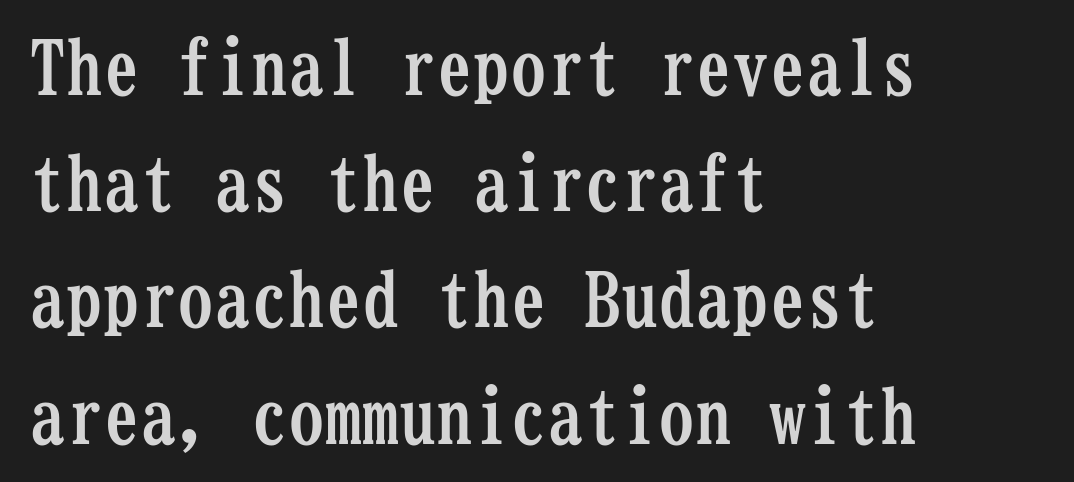
The image shows 74 px semibold, condensed serif type, upright, monospaced; set left-aligned, normal line spacing (1.57x), normal letter spacing, not underlined; low stroke contrast and a medium x-height.
